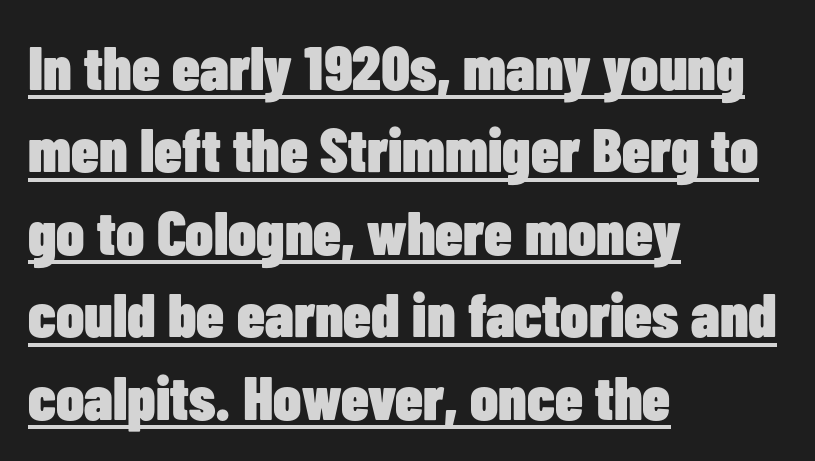
The image shows 62 px heavy, condensed sans-serif type, upright; set left-aligned, normal line spacing (1.33x), normal letter spacing, underlined; low stroke contrast and a medium x-height.
